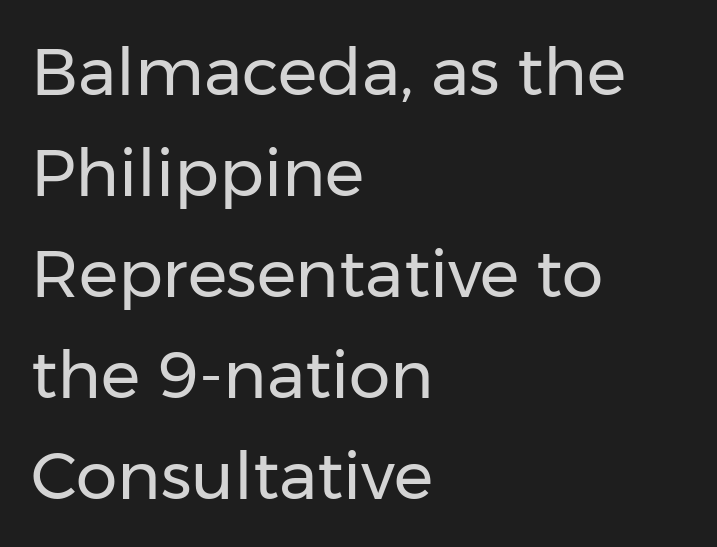
{"serif": "no", "italic": "no", "bold": "no", "weight": "regular", "width": "normal", "stroke_contrast": "low", "x_height": "medium", "monospaced": "no", "underline": "no", "align": "left", "line_spacing": "normal", "line_spacing_ratio": 1.53, "letter_spacing": "normal", "letter_spacing_em": 0.0, "glyph_px": 66}
